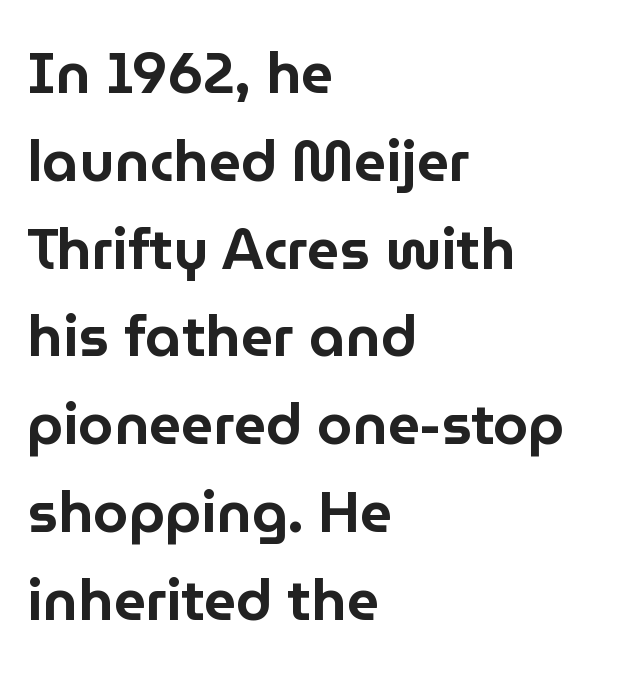
Nope, not italic — everything's standing straight. No word sits above an underline. Proportional: the letters do not fall into vertical columns. There is no visible air inserted between adjacent glyphs. Normally led — the rows are evenly, conventionally spaced.
